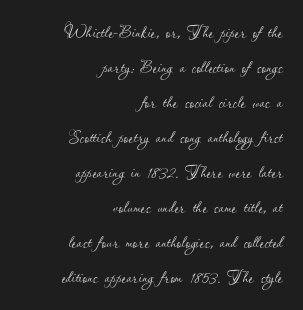
The space between consecutive lines is moderate. Letter spacing: default. Is the stroke heavy? The answer is a plain regular-or-lighter.
